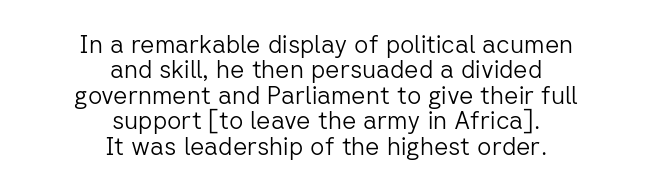
Q: Is the text bold? A: No.
Q: Is the text italic (slanted)? A: No, it is upright.
Q: Is the text underlined? A: No.
Q: How is the paragraph aligned? A: Centered.
Q: Is the spacing between letters normal or unusually wide? A: Normal.
Q: Is the spacing between lines tight, normal or loose? A: Tight.
